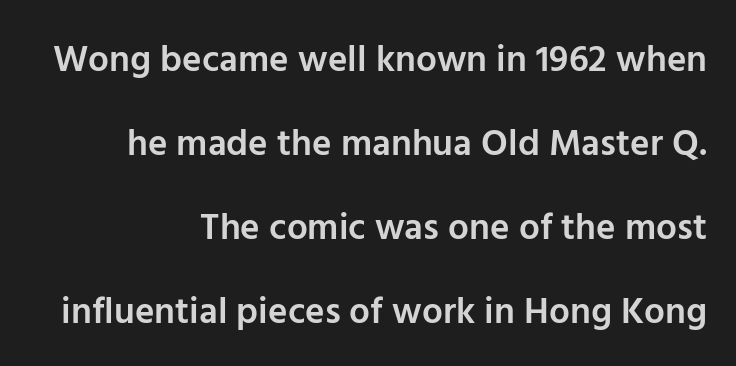
The image shows 37 px semibold sans-serif type, upright; set right-aligned, loose line spacing (2.27x), normal letter spacing, not underlined; low stroke contrast and a medium x-height.
